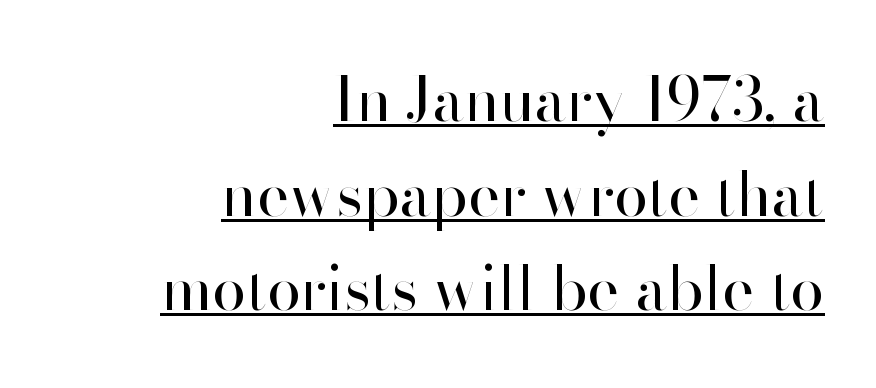
If you drew a line through each stem, it would be perfectly vertical. Typeset ragged left — the right edge is the straight one. Whoever set this chose a conventional vertical rhythm. Nobody touched the tracking dial on this one. No chunkiness to these letters — they're not bold.
